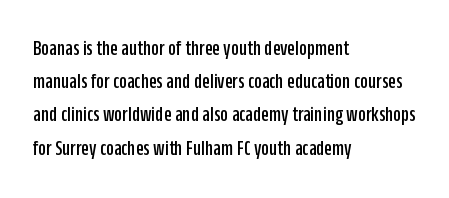
The image shows 22 px text type, upright; set left-aligned, normal line spacing (1.51x), normal letter spacing, not underlined.
